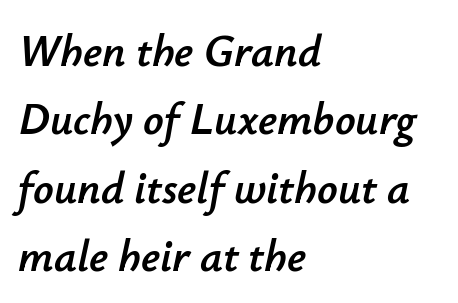
{"italic": "yes", "lean": "right", "slant_degrees": 12, "width": "normal", "stroke_contrast": "low", "x_height": "small", "monospaced": "no", "underline": "no", "align": "left", "line_spacing": "normal", "line_spacing_ratio": 1.52, "letter_spacing": "normal", "letter_spacing_em": 0.0, "glyph_px": 45}
